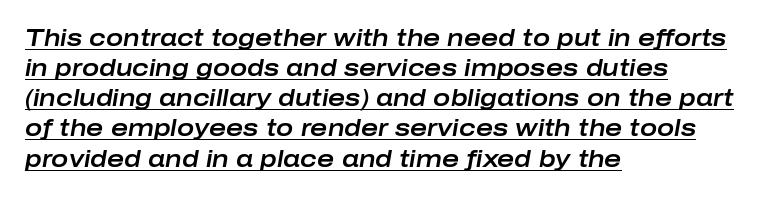
Q: Is the text italic (slanted)? A: Yes, it leans right by about 10 degrees.
Q: Is the text underlined? A: Yes.
Q: How is the paragraph aligned? A: Left-aligned.
Q: Is the spacing between letters normal or unusually wide? A: Normal.
Q: Is the spacing between lines tight, normal or loose? A: Normal.
